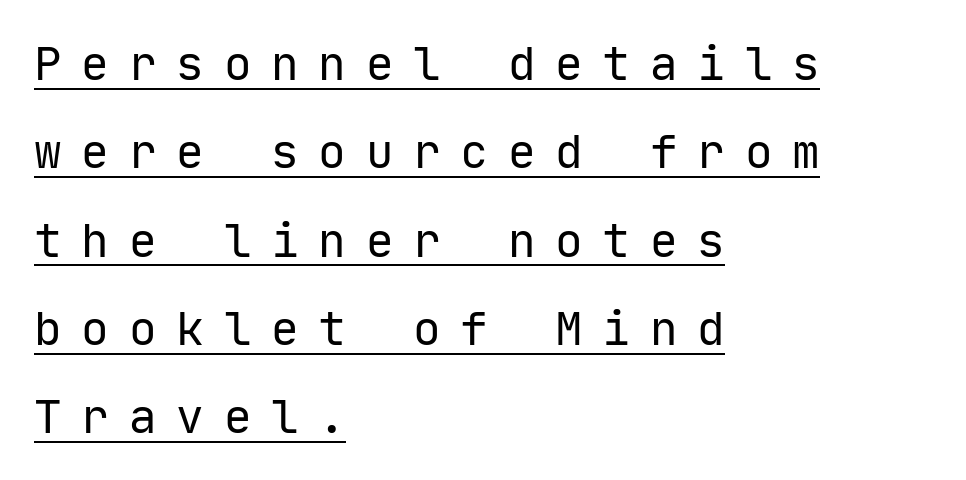
Q: Is the text bold? A: No.
Q: Is the text italic (slanted)? A: No, it is upright.
Q: Is the typeface a serif or a sans-serif typeface? A: Sans-serif.
Q: Is the text underlined? A: Yes.
Q: How is the paragraph aligned? A: Left-aligned.
Q: Is the spacing between letters normal or unusually wide? A: Unusually wide.
Q: Is the spacing between lines tight, normal or loose? A: Loose.
Q: Width (condensed, normal, or wide)? A: Normal.
Q: Stroke contrast? A: Low.
Q: x-height? A: Medium.
Q: Monospaced? A: Yes.
